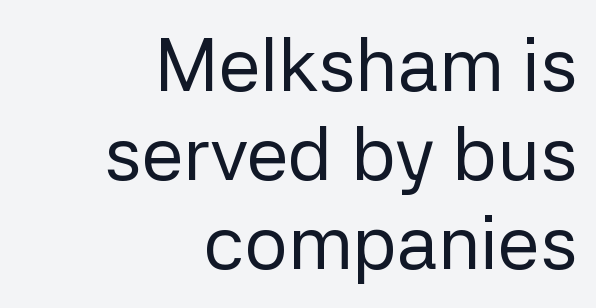
{"serif": "no", "italic": "no", "bold": "no", "weight": "regular", "width": "normal", "stroke_contrast": "low", "x_height": "medium", "monospaced": "no", "underline": "no", "align": "right", "line_spacing_ratio": 1.19, "letter_spacing": "normal", "letter_spacing_em": 0.0, "glyph_px": 75}
